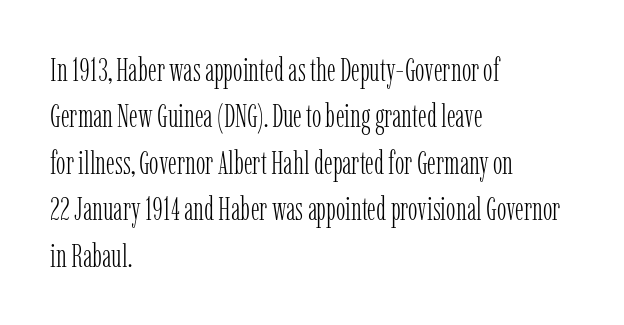
A roman cut, with each character standing at attention. The font is comparable to plain body text, perhaps lighter. The zone under the glyphs is completely vacant. Spacing between characters is what you'd get straight out of the box. Casual observation: everything's shoved over to the left.
